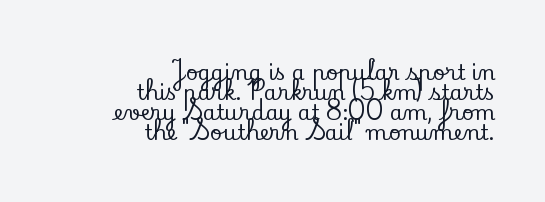
The image shows 21 px text type, upright; set right-aligned, tight line spacing (0.96x), normal letter spacing, not underlined.
